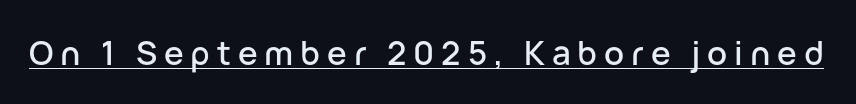
Q: Is the text italic (slanted)? A: No, it is upright.
Q: Is the typeface a serif or a sans-serif typeface? A: Sans-serif.
Q: Is the text underlined? A: Yes.
Q: Is the spacing between letters normal or unusually wide? A: Unusually wide.
Q: Width (condensed, normal, or wide)? A: Normal.
Q: Stroke contrast? A: Low.
Q: x-height? A: Medium.
Q: Monospaced? A: No.
